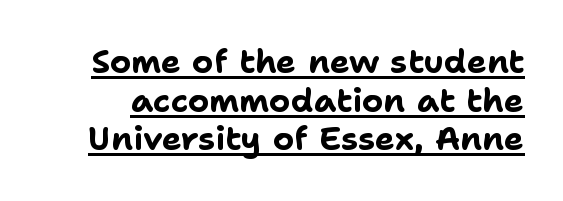
{"serif": "no", "italic": "no", "bold": "yes", "weight": "bold", "width": "normal", "stroke_contrast": "low", "x_height": "medium", "monospaced": "no", "underline": "yes", "line_spacing_ratio": 1.17, "letter_spacing": "normal", "letter_spacing_em": 0.0, "glyph_px": 33}
